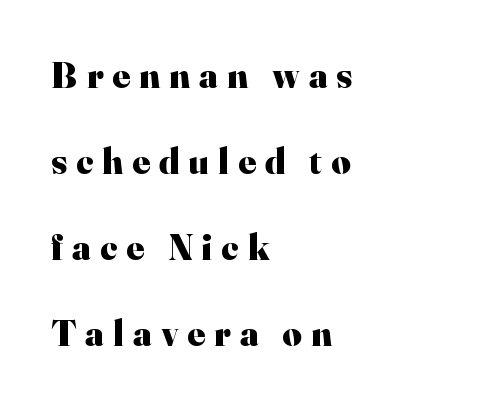
{"serif": "yes", "italic": "no", "bold": "yes", "weight": "heavy", "width": "normal", "stroke_contrast": "high", "x_height": "small", "monospaced": "no", "underline": "no", "align": "left", "line_spacing": "loose", "line_spacing_ratio": 2.32, "letter_spacing": "wide", "letter_spacing_em": 0.25, "glyph_px": 37}
